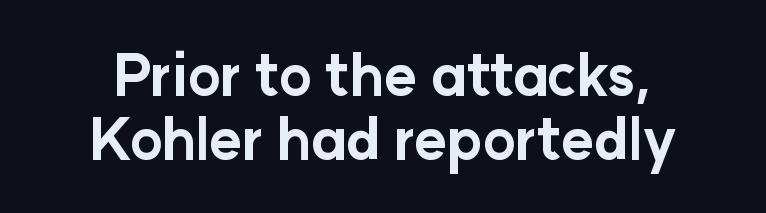
The tracking reads as untouched default to a designer's eye. Baseline-to-baseline distance is barely more than the letter height. Regarding serifs, this sample does without them. Is this a fixed-width face? No — the glyphs have proportional, varying widths. The gap between lines stays unmarked.
